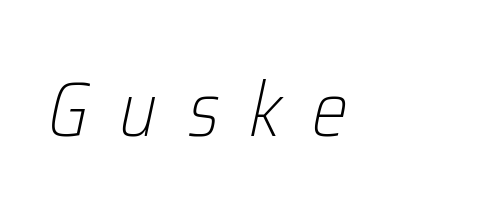
Q: Is the text bold? A: No.
Q: Is the text italic (slanted)? A: Yes, it leans right by about 12 degrees.
Q: Is the text underlined? A: No.
Q: Is the spacing between letters normal or unusually wide? A: Unusually wide.
Q: Width (condensed, normal, or wide)? A: Condensed.
Q: Stroke contrast? A: Low.
Q: x-height? A: Medium.
Q: Monospaced? A: No.
